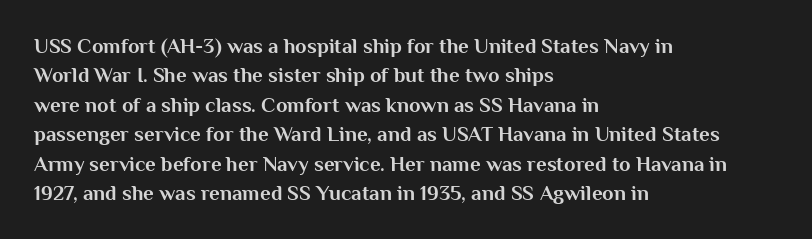
Q: Is the text bold? A: Yes.
Q: Is the text italic (slanted)? A: No, it is upright.
Q: Is the text underlined? A: No.
Q: How is the paragraph aligned? A: Left-aligned.
Q: Is the spacing between letters normal or unusually wide? A: Normal.
Q: Is the spacing between lines tight, normal or loose? A: Normal.
